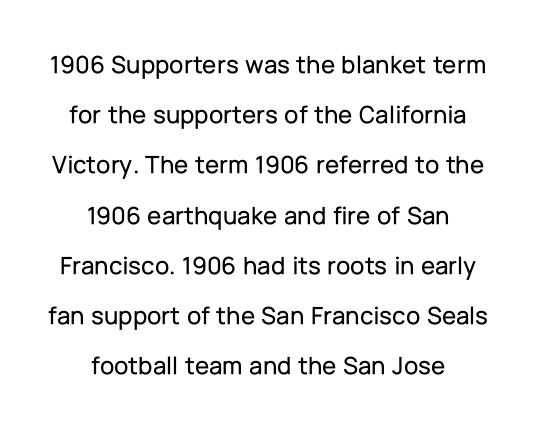
The image shows 26 px text type, upright; set centered, loose line spacing (1.93x), normal letter spacing, not underlined.
